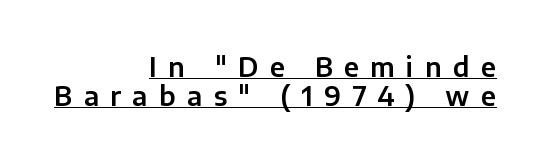
{"italic": "no", "underline": "yes", "align": "right", "line_spacing": "tight", "line_spacing_ratio": 1.11, "letter_spacing": "wide", "letter_spacing_em": 0.44, "glyph_px": 26}
